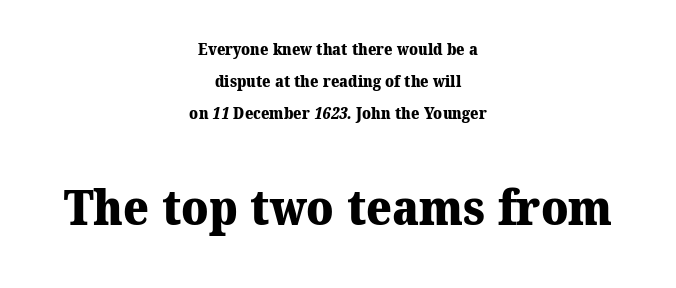
No word sits above an underline. Note the varied advance widths — an 'i' is clearly narrower than an 'm'. Does the type have serifs? Yes, each stem ends in a small foot. Between one letter and the next there's only the usual sliver of space.
